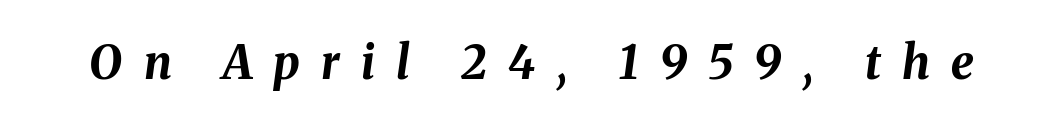
Here the designer chose a conventional face with non-uniform glyph widths. Is the type bold? Yes — the strokes are clearly thick and heavy. Descenders are the only things crossing below the line. The passage shown leans; its letterforms are oblique.
